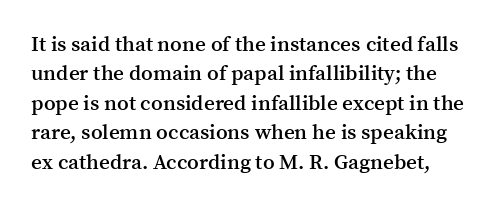
The image shows 21 px text type, upright; set normal line spacing (1.4x), normal letter spacing, not underlined.
